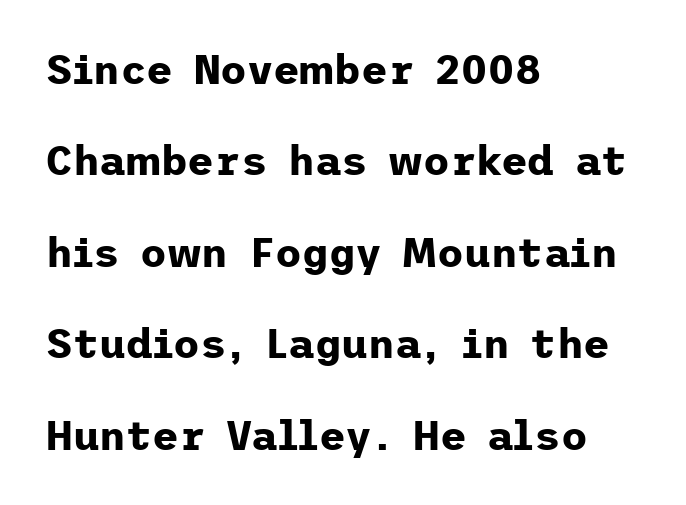
Every row of glyphs begins at an identical x-position on the left. Reading down the column, the eye jumps a long way to each next line. This sample uses plain, unmodified letter spacing. You'd pick this weight for a headline — it's a proper bold.
